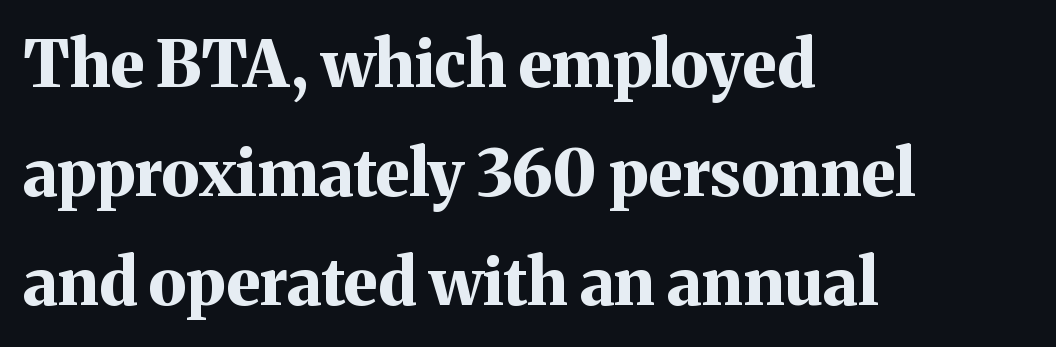
The image shows 65 px bold serif type, upright; set left-aligned, normal line spacing (1.68x), normal letter spacing, not underlined; medium stroke contrast and a medium x-height.
